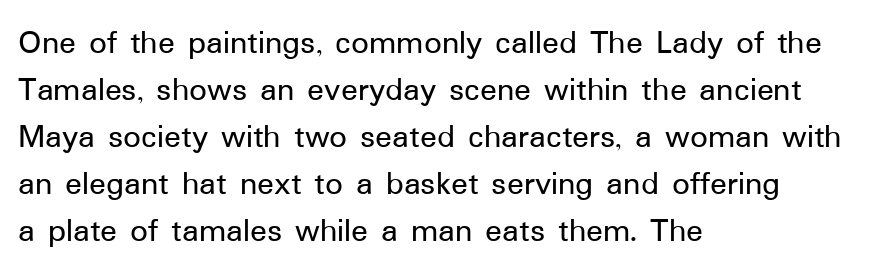
It's the straight-up-and-down kind of type. Where is the straight margin? On the left. Students, note that the glyphs here touch the page at normal intervals. This sample keeps an unexceptional amount of space between lines. Character widths vary here, with narrow letters taking less room than wide ones. The type family on display is of the sans-serif kind.
